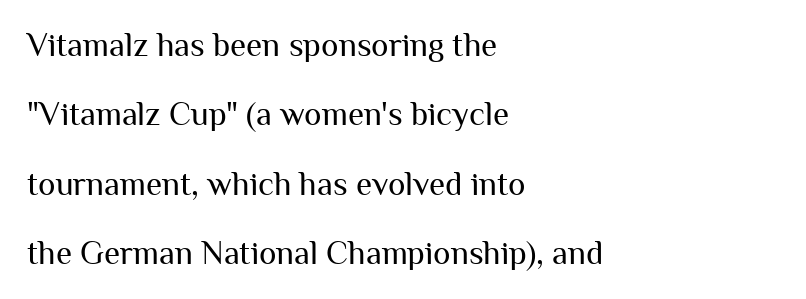
Q: Is the text bold? A: No.
Q: Is the text italic (slanted)? A: No, it is upright.
Q: Is the typeface a serif or a sans-serif typeface? A: Sans-serif.
Q: Is the text underlined? A: No.
Q: How is the paragraph aligned? A: Left-aligned.
Q: Is the spacing between letters normal or unusually wide? A: Normal.
Q: Is the spacing between lines tight, normal or loose? A: Loose.
Q: Width (condensed, normal, or wide)? A: Normal.
Q: Stroke contrast? A: Medium.
Q: x-height? A: Medium.
Q: Monospaced? A: No.
